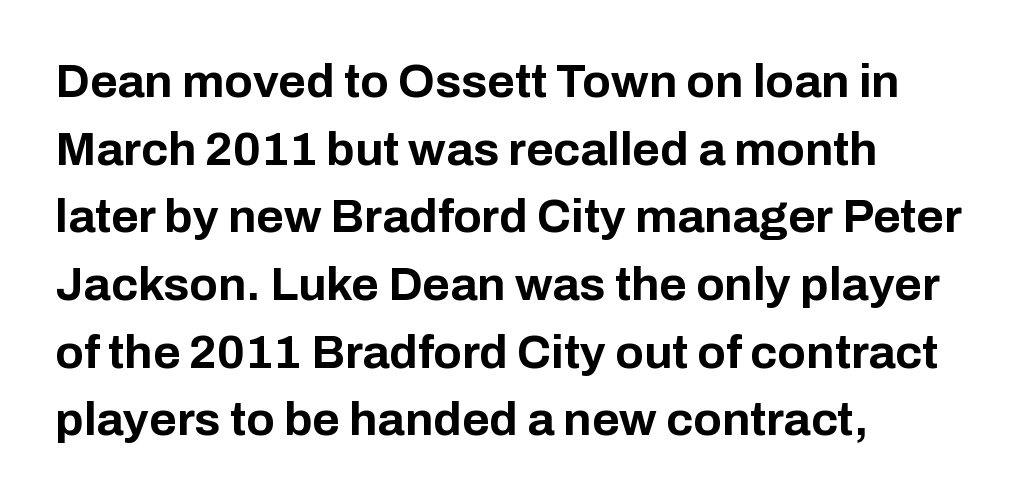
{"serif": "no", "italic": "no", "bold": "yes", "weight": "bold", "width": "normal", "stroke_contrast": "low", "x_height": "medium", "monospaced": "no", "underline": "no", "align": "left", "line_spacing": "normal", "line_spacing_ratio": 1.44, "letter_spacing": "normal", "letter_spacing_em": 0.0, "glyph_px": 47}
